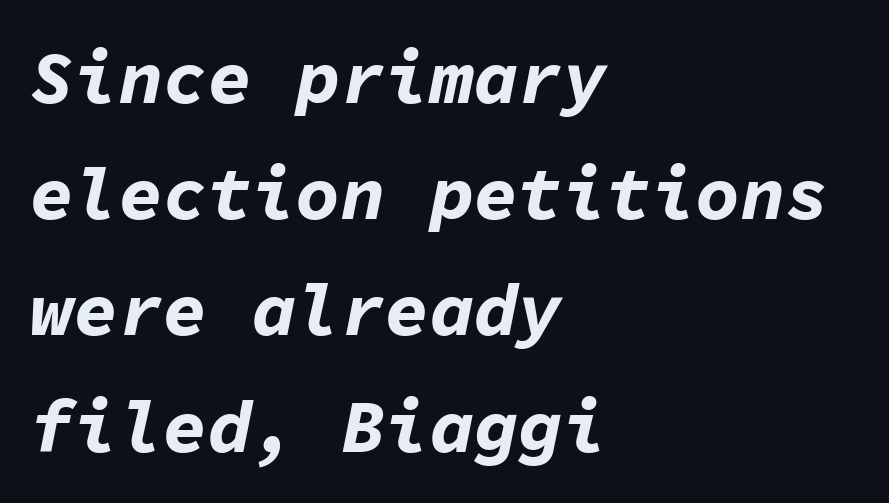
{"italic": "yes", "lean": "right", "slant_degrees": 11, "bold": "yes", "weight": "bold", "width": "normal", "stroke_contrast": "low", "x_height": "medium", "monospaced": "yes", "underline": "no", "align": "left", "line_spacing": "normal", "line_spacing_ratio": 1.57, "letter_spacing": "normal", "letter_spacing_em": 0.0, "glyph_px": 74}
